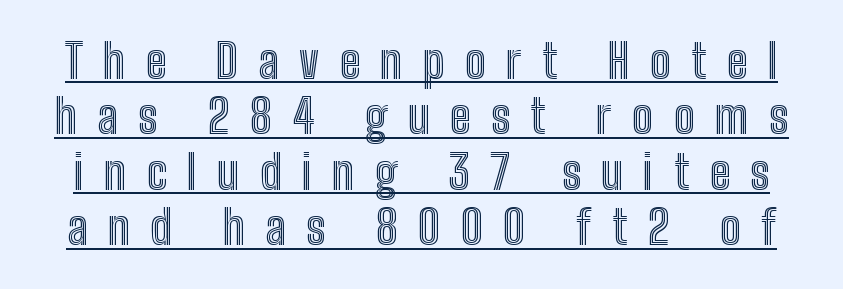
Q: Is the text italic (slanted)? A: No, it is upright.
Q: Is the text underlined? A: Yes.
Q: Is the spacing between letters normal or unusually wide? A: Unusually wide.
Q: Width (condensed, normal, or wide)? A: Condensed.
Q: x-height? A: Medium.
Q: Monospaced? A: No.
